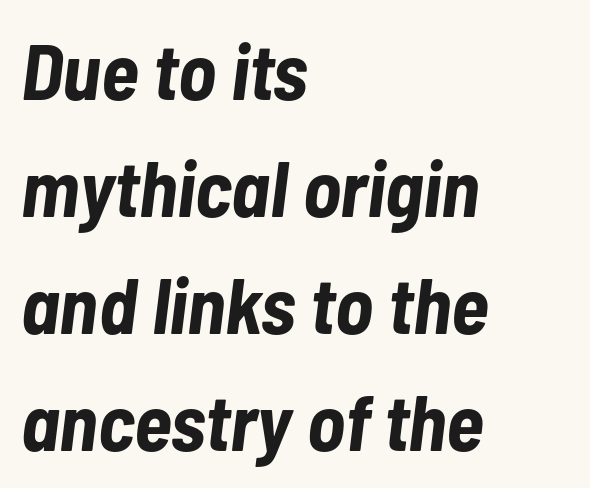
Q: Is the text bold? A: Yes.
Q: Is the text italic (slanted)? A: Yes, it leans right by about 7 degrees.
Q: Is the text underlined? A: No.
Q: How is the paragraph aligned? A: Left-aligned.
Q: Is the spacing between letters normal or unusually wide? A: Normal.
Q: Is the spacing between lines tight, normal or loose? A: Normal.
Q: Width (condensed, normal, or wide)? A: Condensed.
Q: Stroke contrast? A: Low.
Q: x-height? A: Medium.
Q: Monospaced? A: No.
